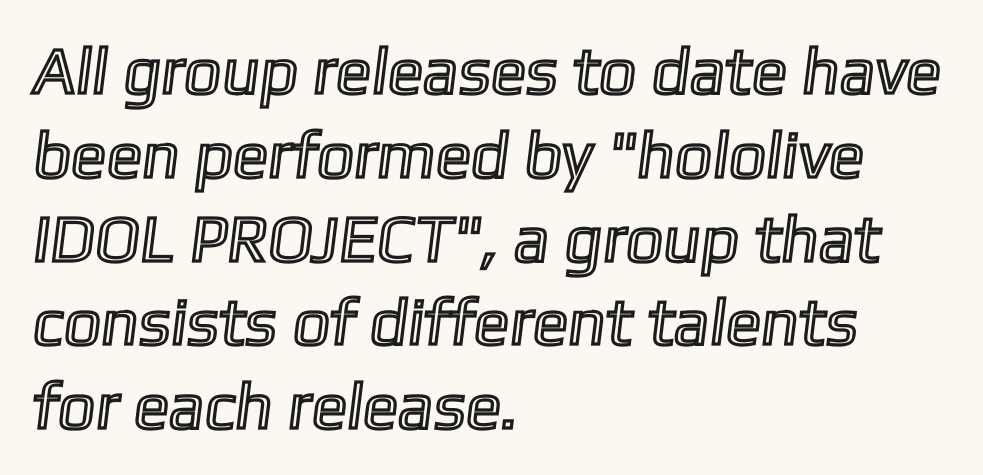
{"width": "normal", "x_height": "medium", "monospaced": "no", "underline": "no", "align": "left", "line_spacing": "normal", "line_spacing_ratio": 1.27, "letter_spacing": "normal", "letter_spacing_em": 0.0, "glyph_px": 66}
